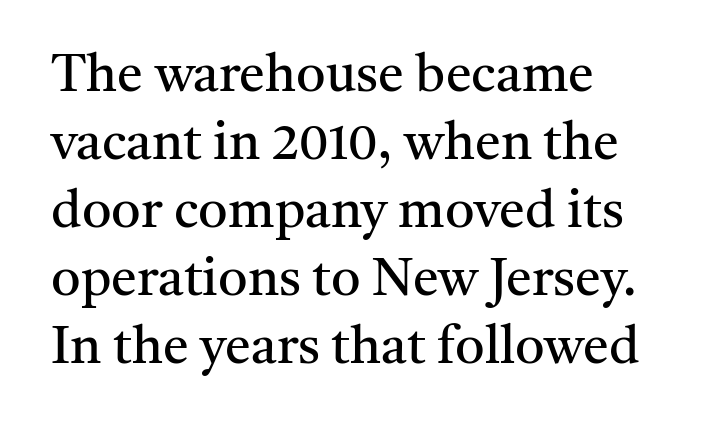
{"serif": "yes", "italic": "no", "bold": "no", "weight": "regular", "width": "normal", "stroke_contrast": "medium", "x_height": "medium", "monospaced": "no", "underline": "no", "align": "left", "line_spacing": "normal", "line_spacing_ratio": 1.31, "letter_spacing": "normal", "letter_spacing_em": 0.0, "glyph_px": 52}
